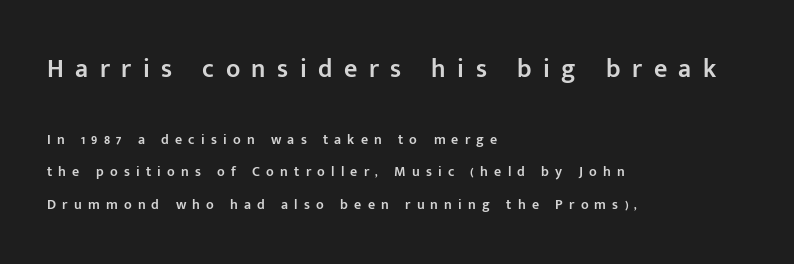
Q: Is the text bold? A: Semi-bold.
Q: Is the text italic (slanted)? A: No, it is upright.
Q: Is the text underlined? A: No.
Q: How is the paragraph aligned? A: Left-aligned.
Q: Is the spacing between letters normal or unusually wide? A: Unusually wide.
Q: Is the spacing between lines tight, normal or loose? A: Loose.
Q: Which block of text is set in a larger size, the first (top) or the second (bottom)? A: The first (top) one.
